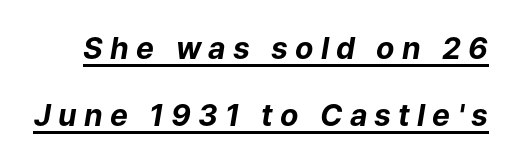
The image shows 30 px bold type, italic (leaning right); set loose line spacing (2.23x), unusually wide letter spacing (+0.24 em), underlined; low stroke contrast and a medium x-height.
